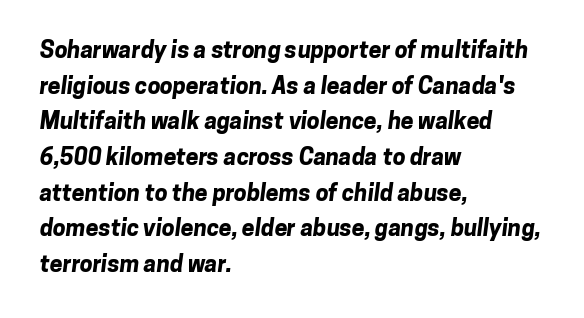
The lines are quadded left. How would I describe the line gaps? Plain and ordinary. The passage shown has conventional tracking throughout. Heft: maximum for text — a bold. The gap between lines stays unmarked.
